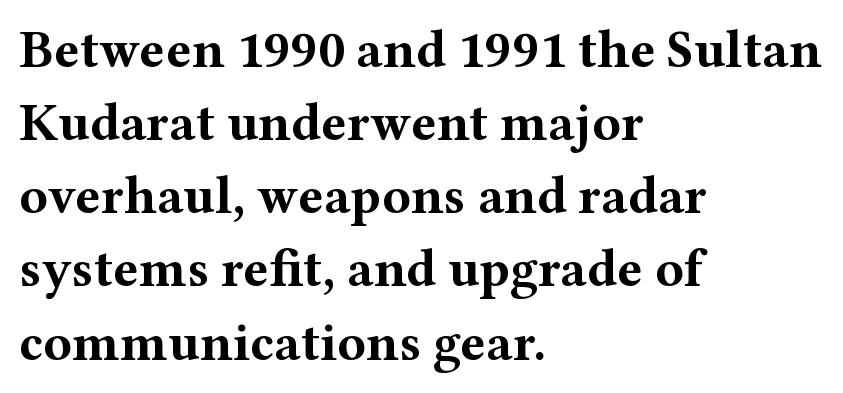
The image shows 53 px bold, wide serif type, upright; set left-aligned, normal line spacing (1.38x), normal letter spacing, not underlined; medium stroke contrast and a medium x-height.
